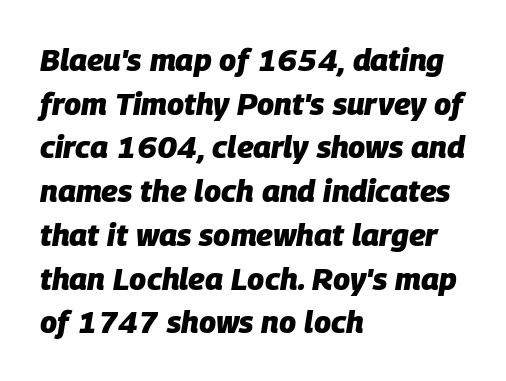
Q: Is the text bold? A: Yes.
Q: Is the text italic (slanted)? A: Yes, it leans right by about 9 degrees.
Q: Is the text underlined? A: No.
Q: How is the paragraph aligned? A: Left-aligned.
Q: Is the spacing between letters normal or unusually wide? A: Normal.
Q: Is the spacing between lines tight, normal or loose? A: Normal.
Q: Width (condensed, normal, or wide)? A: Normal.
Q: Stroke contrast? A: Low.
Q: x-height? A: Large.
Q: Monospaced? A: No.
